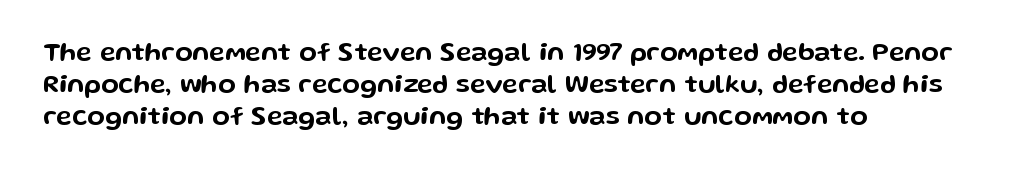
Q: Is the text italic (slanted)? A: No, it is upright.
Q: Is the text underlined? A: No.
Q: How is the paragraph aligned? A: Left-aligned.
Q: Is the spacing between letters normal or unusually wide? A: Normal.
